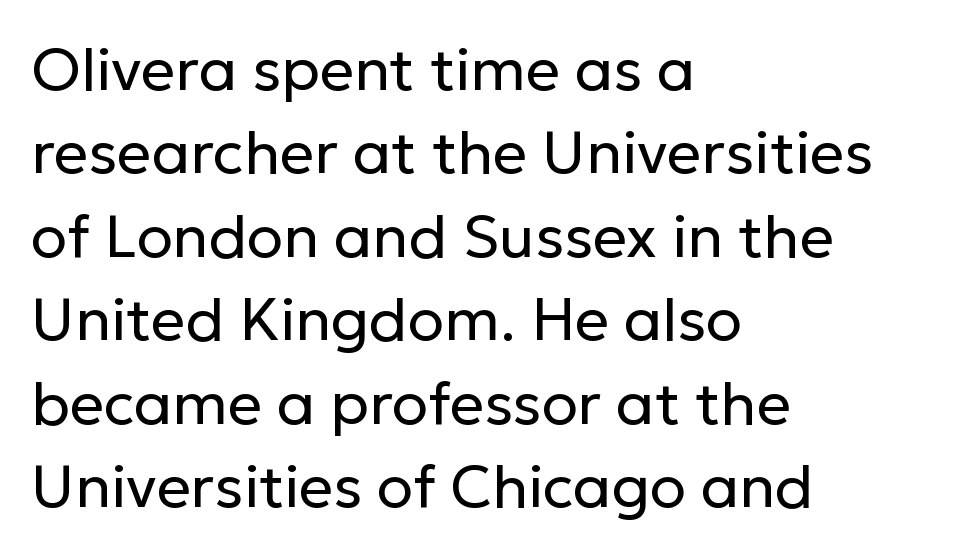
{"serif": "no", "italic": "no", "bold": "no", "weight": "regular", "width": "normal", "stroke_contrast": "low", "x_height": "medium", "monospaced": "no", "underline": "no", "align": "left", "line_spacing": "normal", "line_spacing_ratio": 1.39, "letter_spacing": "normal", "letter_spacing_em": 0.0, "glyph_px": 60}
